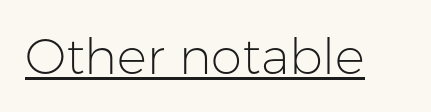
Q: Is the text bold? A: No.
Q: Is the text italic (slanted)? A: No, it is upright.
Q: Is the typeface a serif or a sans-serif typeface? A: Sans-serif.
Q: Is the text underlined? A: Yes.
Q: Is the spacing between letters normal or unusually wide? A: Normal.
Q: Width (condensed, normal, or wide)? A: Normal.
Q: Stroke contrast? A: Low.
Q: x-height? A: Medium.
Q: Monospaced? A: No.
